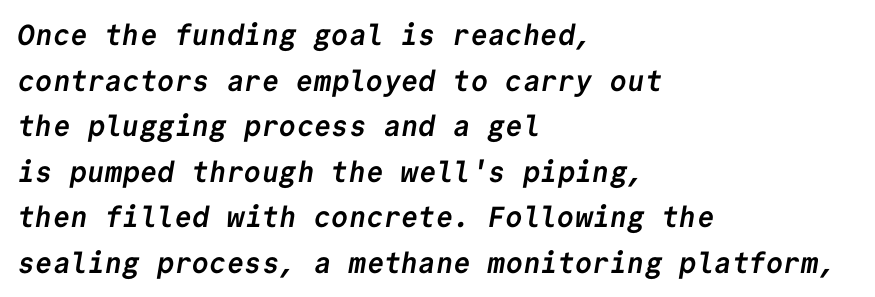
Q: Is the text bold? A: Yes.
Q: Is the typeface a serif or a sans-serif typeface? A: Sans-serif.
Q: Is the text underlined? A: No.
Q: How is the paragraph aligned? A: Left-aligned.
Q: Is the spacing between letters normal or unusually wide? A: Normal.
Q: Is the spacing between lines tight, normal or loose? A: Normal.
Q: Width (condensed, normal, or wide)? A: Normal.
Q: Stroke contrast? A: Low.
Q: x-height? A: Medium.
Q: Monospaced? A: Yes.
